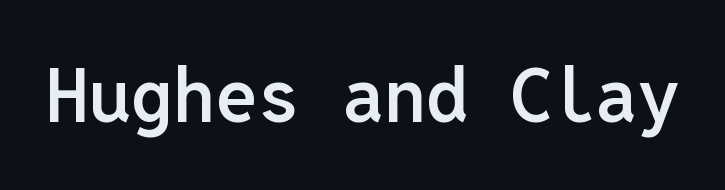
Q: Is the text bold? A: Semi-bold.
Q: Is the text italic (slanted)? A: No, it is upright.
Q: Is the typeface a serif or a sans-serif typeface? A: Sans-serif.
Q: Is the text underlined? A: No.
Q: Is the spacing between letters normal or unusually wide? A: Normal.
Q: Width (condensed, normal, or wide)? A: Normal.
Q: Stroke contrast? A: Low.
Q: x-height? A: Medium.
Q: Monospaced? A: Yes.
